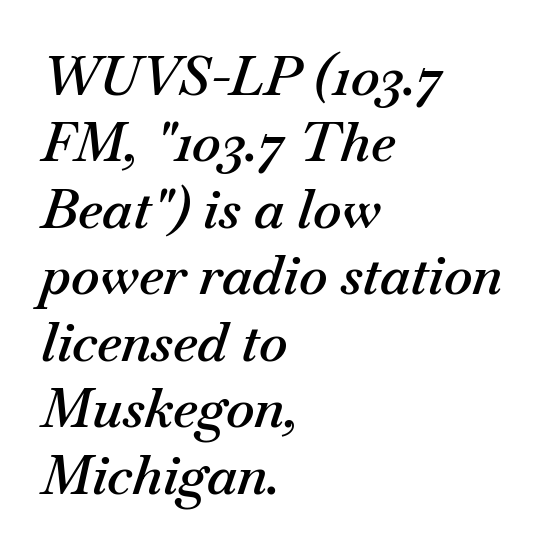
Q: Is the text bold? A: Semi-bold.
Q: Is the text italic (slanted)? A: Yes, it leans right by about 18 degrees.
Q: Is the text underlined? A: No.
Q: How is the paragraph aligned? A: Left-aligned.
Q: Is the spacing between letters normal or unusually wide? A: Normal.
Q: Width (condensed, normal, or wide)? A: Normal.
Q: Stroke contrast? A: Medium.
Q: x-height? A: Small.
Q: Monospaced? A: No.
